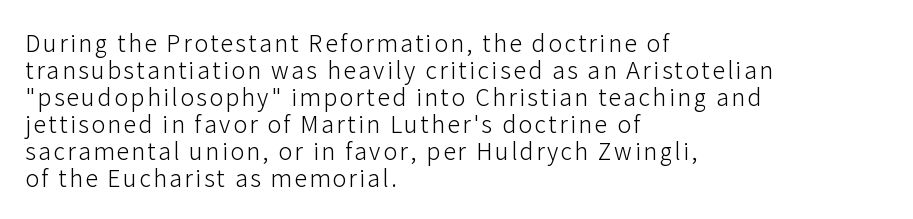
Q: Is the text bold? A: No.
Q: Is the text italic (slanted)? A: No, it is upright.
Q: Is the text underlined? A: No.
Q: How is the paragraph aligned? A: Left-aligned.
